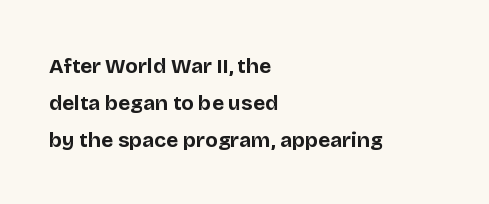
Bare-footed words on every line. Line starts are locked; line ends wander. The type is set solid horizontally, with unmodified tracking. In terms of posture, this sample is upright. Heavy-handed strokes throughout: this text is bold.
